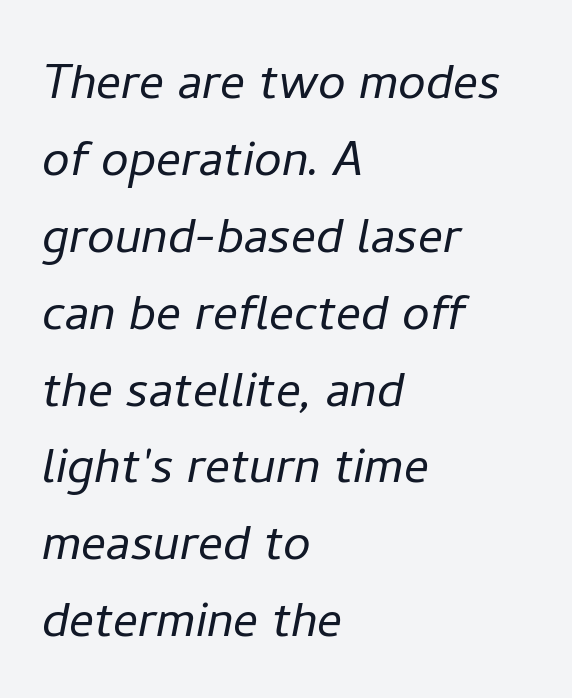
{"italic": "yes", "lean": "right", "slant_degrees": 11, "bold": "no", "weight": "light", "width": "normal", "stroke_contrast": "low", "x_height": "medium", "monospaced": "no", "underline": "no", "align": "left", "line_spacing_ratio": 1.24, "letter_spacing": "normal", "letter_spacing_em": 0.0, "glyph_px": 62}
